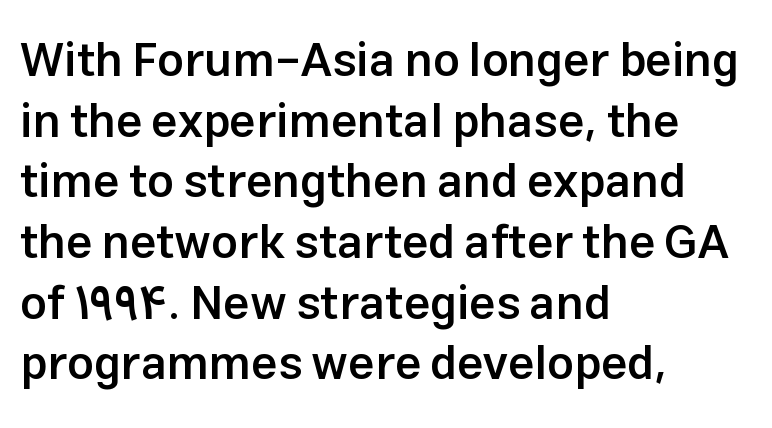
Q: Is the text bold? A: Semi-bold.
Q: Is the text italic (slanted)? A: No, it is upright.
Q: Is the typeface a serif or a sans-serif typeface? A: Sans-serif.
Q: Is the text underlined? A: No.
Q: How is the paragraph aligned? A: Left-aligned.
Q: Is the spacing between letters normal or unusually wide? A: Normal.
Q: Is the spacing between lines tight, normal or loose? A: Normal.
Q: Width (condensed, normal, or wide)? A: Normal.
Q: Stroke contrast? A: Low.
Q: x-height? A: Medium.
Q: Monospaced? A: No.
